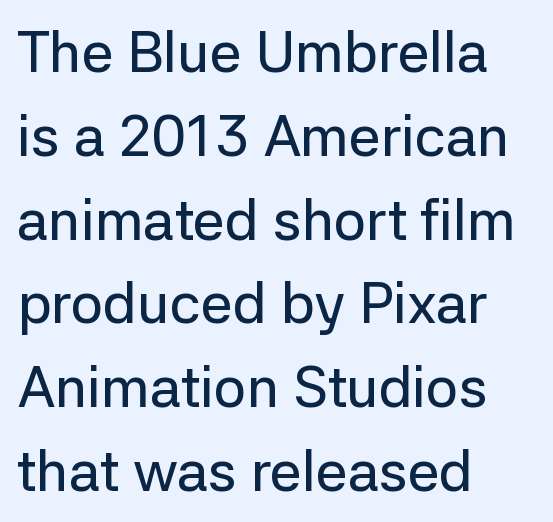
{"serif": "no", "italic": "no", "width": "normal", "stroke_contrast": "low", "x_height": "medium", "monospaced": "no", "underline": "no", "align": "left", "line_spacing": "normal", "line_spacing_ratio": 1.47, "letter_spacing": "normal", "letter_spacing_em": 0.0, "glyph_px": 57}
